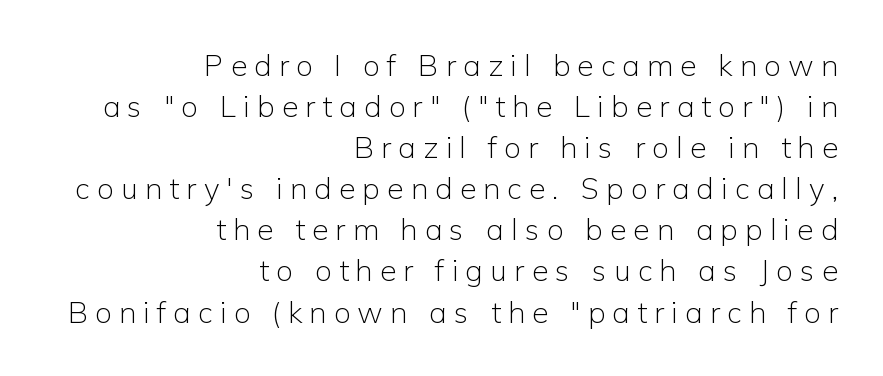
The image shows 30 px light sans-serif type, upright; set right-aligned, normal line spacing (1.37x), unusually wide letter spacing (+0.24 em), not underlined; low stroke contrast and a medium x-height.
